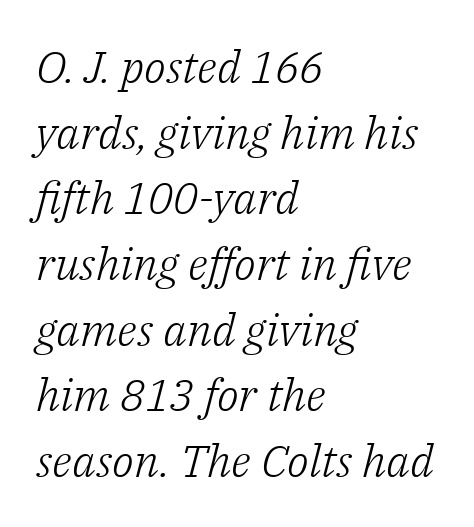
The compositor pushed each line to the left boundary. On a weight scale, this lands at 450 or below. Words appear dense and cohesive because spacing is normal. These lines are rendered in a variable-pitch font.
